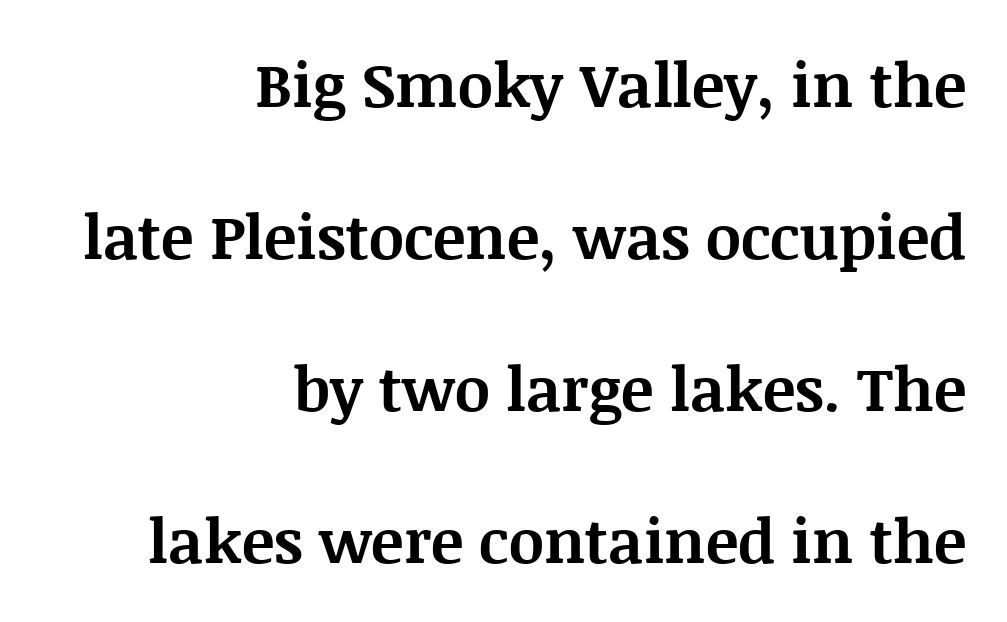
These lines are set flush right with a ragged left edge. The typeface chosen for these lines features serifs. How would I describe the line gaps? Wide and relaxed. Do the characters align in a grid? No, the font is proportional. The rendering keeps characters at their native spacing.
